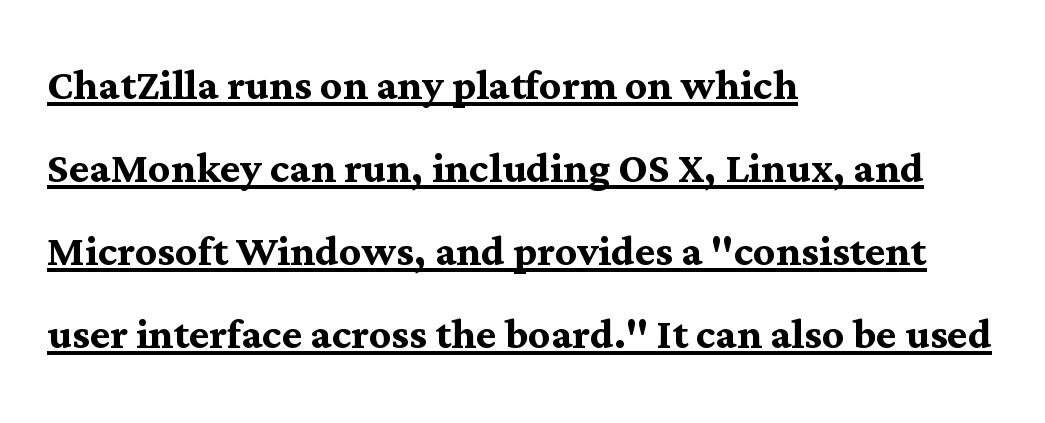
Each letter keeps its own natural width here, so spacing adapts to shape. Posture: straight, roman, zero tilt. Horizontal alignment here is leftward, the default for most running prose. Leading matches the norm, producing a regular column.
